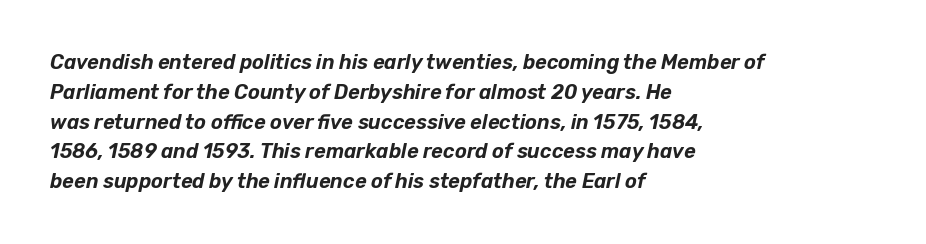
The image shows 20 px text type, italic (leaning right); set left-aligned, normal line spacing (1.49x), normal letter spacing, not underlined.
